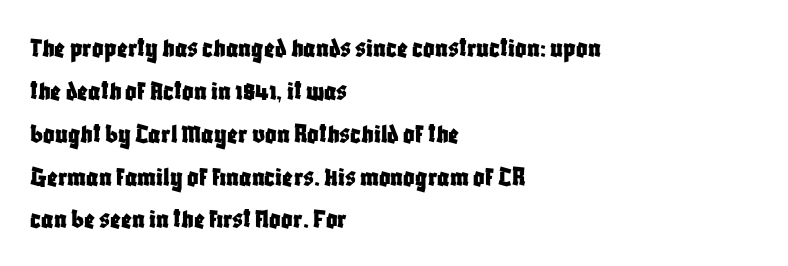
Q: Is the text italic (slanted)? A: No, it is upright.
Q: Is the typeface a serif or a sans-serif typeface? A: Sans-serif.
Q: Is the text underlined? A: No.
Q: How is the paragraph aligned? A: Left-aligned.
Q: Is the spacing between letters normal or unusually wide? A: Normal.
Q: Is the spacing between lines tight, normal or loose? A: Normal.
Q: Width (condensed, normal, or wide)? A: Condensed.
Q: Stroke contrast? A: Low.
Q: x-height? A: Large.
Q: Monospaced? A: No.
